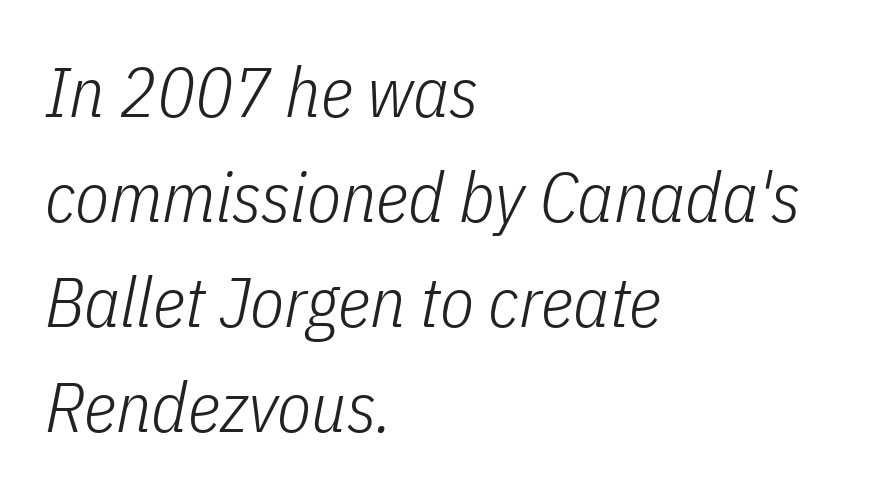
Visually the block forms a straight wall on the left and a jagged coastline on the right. Descenders are the only things crossing below the line. If you drew a line through each stem, it would be angled. Spacing verdict: proportional, widths tailored to each character.
